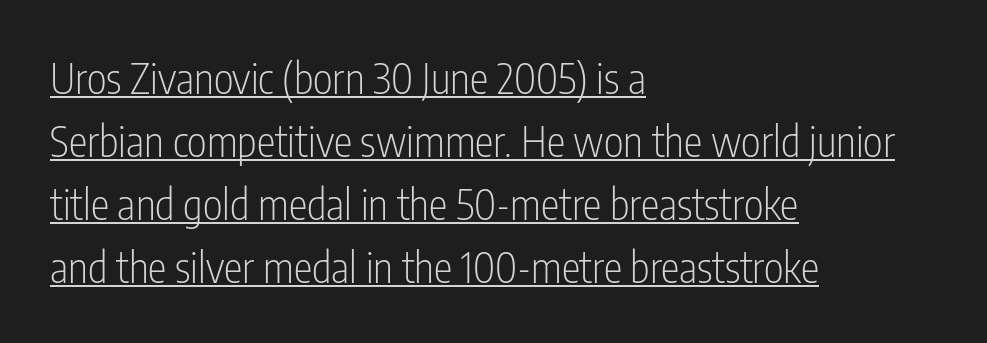
Q: Is the text bold? A: No.
Q: Is the text italic (slanted)? A: No, it is upright.
Q: Is the typeface a serif or a sans-serif typeface? A: Sans-serif.
Q: Is the text underlined? A: Yes.
Q: How is the paragraph aligned? A: Left-aligned.
Q: Is the spacing between letters normal or unusually wide? A: Normal.
Q: Is the spacing between lines tight, normal or loose? A: Normal.
Q: Width (condensed, normal, or wide)? A: Condensed.
Q: Stroke contrast? A: Low.
Q: x-height? A: Medium.
Q: Monospaced? A: No.
